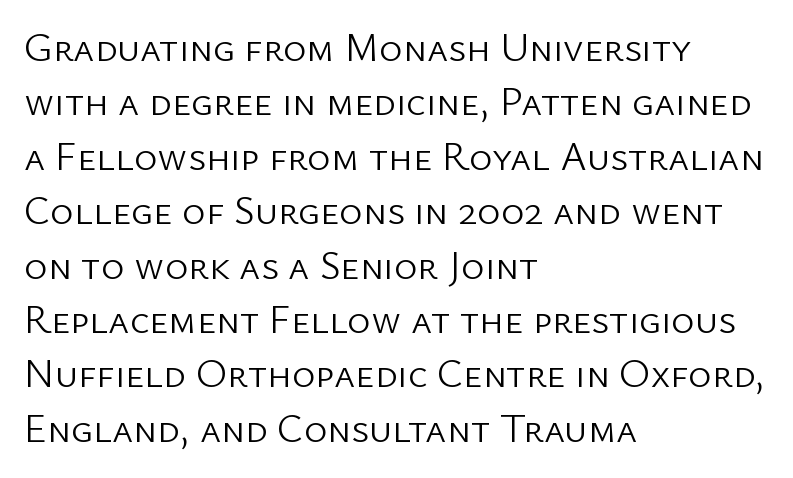
Leftover space on each line is placed entirely after the last word. The lines sit at an ordinary, default distance from one another. Tall strokes in this sample are plumb rather than angled. The glyphs are unaccompanied by any horizontal stroke below them.
